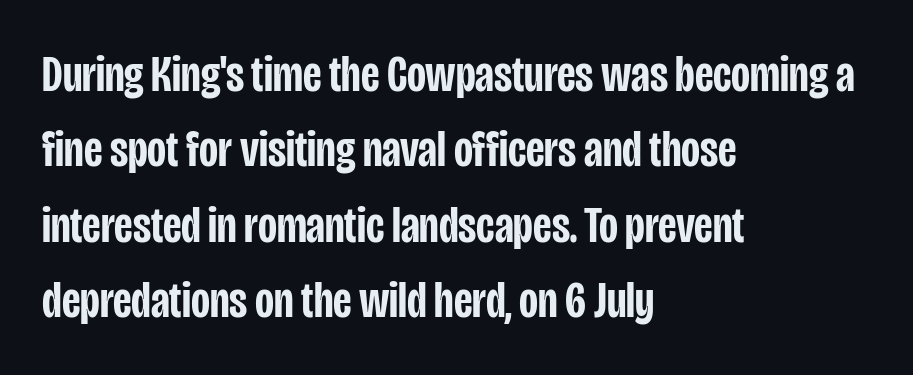
Q: Is the text bold? A: Semi-bold.
Q: Is the text italic (slanted)? A: No, it is upright.
Q: Is the typeface a serif or a sans-serif typeface? A: Sans-serif.
Q: Is the text underlined? A: No.
Q: How is the paragraph aligned? A: Left-aligned.
Q: Is the spacing between letters normal or unusually wide? A: Normal.
Q: Is the spacing between lines tight, normal or loose? A: Normal.
Q: Width (condensed, normal, or wide)? A: Condensed.
Q: Stroke contrast? A: Low.
Q: x-height? A: Large.
Q: Monospaced? A: No.
